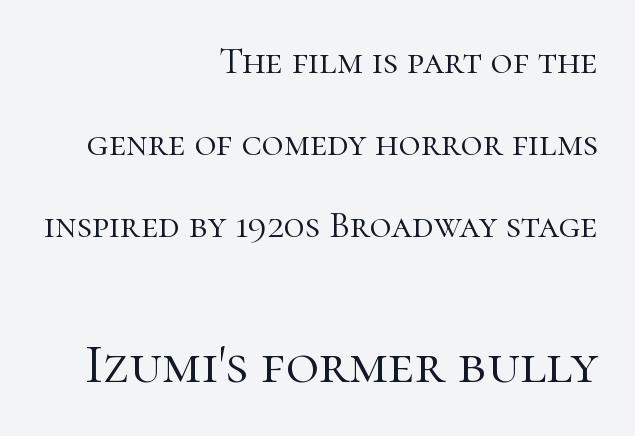
{"serif": "yes", "italic": "no", "bold": "no", "weight": "light", "width": "normal", "stroke_contrast": "high", "x_height": "medium", "monospaced": "no", "underline": "no", "align": "right", "line_spacing": "loose", "line_spacing_ratio": 2.16, "letter_spacing": "normal", "letter_spacing_em": 0.0, "larger_block": "second", "size_ratio": 1.5, "glyph_px": 57}
